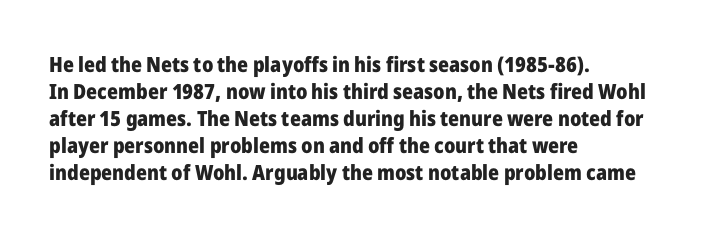
The image shows 21 px bold type, upright; set left-aligned, normal line spacing (1.28x), normal letter spacing, not underlined.
